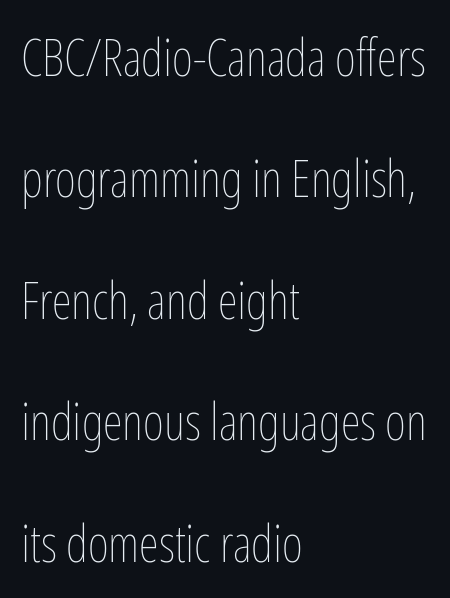
The image shows 51 px thin, condensed type, upright; set left-aligned, loose line spacing (2.38x), normal letter spacing, not underlined; low stroke contrast and a medium x-height.
